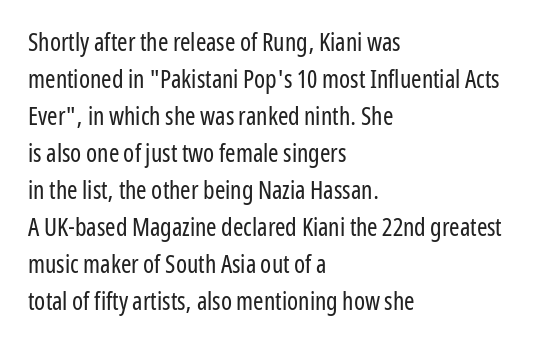
{"italic": "no", "bold": "no", "underline": "no", "align": "left", "line_spacing": "normal", "line_spacing_ratio": 1.48, "letter_spacing": "normal", "letter_spacing_em": 0.0, "glyph_px": 25}
